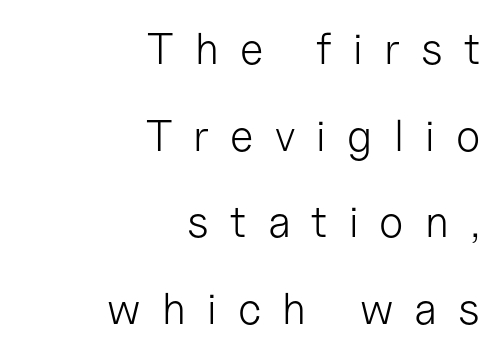
The image shows 44 px light sans-serif type, upright; set right-aligned, loose line spacing (1.97x), unusually wide letter spacing (+0.48 em), not underlined; low stroke contrast and a medium x-height.
